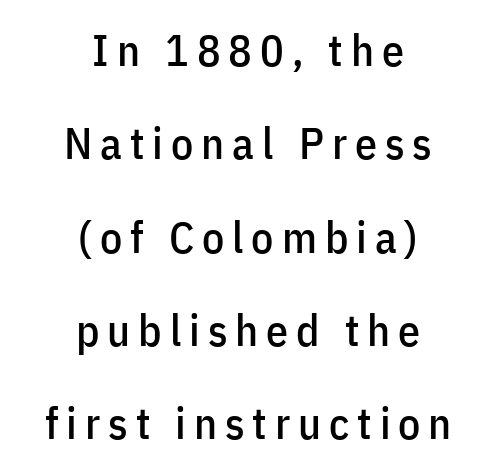
The baseline area is clear. This sample has the flowing, uneven cadence of proportional lettering. Vertically, the passage feels expansive, rows floating well apart. Characters remain perfectly vertical along every line.
